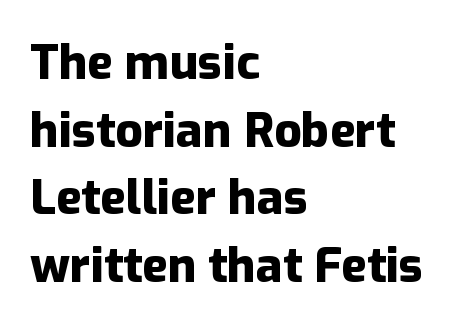
Q: Is the text bold? A: Yes.
Q: Is the text italic (slanted)? A: No, it is upright.
Q: Is the typeface a serif or a sans-serif typeface? A: Sans-serif.
Q: Is the text underlined? A: No.
Q: How is the paragraph aligned? A: Left-aligned.
Q: Is the spacing between letters normal or unusually wide? A: Normal.
Q: Is the spacing between lines tight, normal or loose? A: Normal.
Q: Width (condensed, normal, or wide)? A: Normal.
Q: Stroke contrast? A: Low.
Q: x-height? A: Medium.
Q: Monospaced? A: No.
